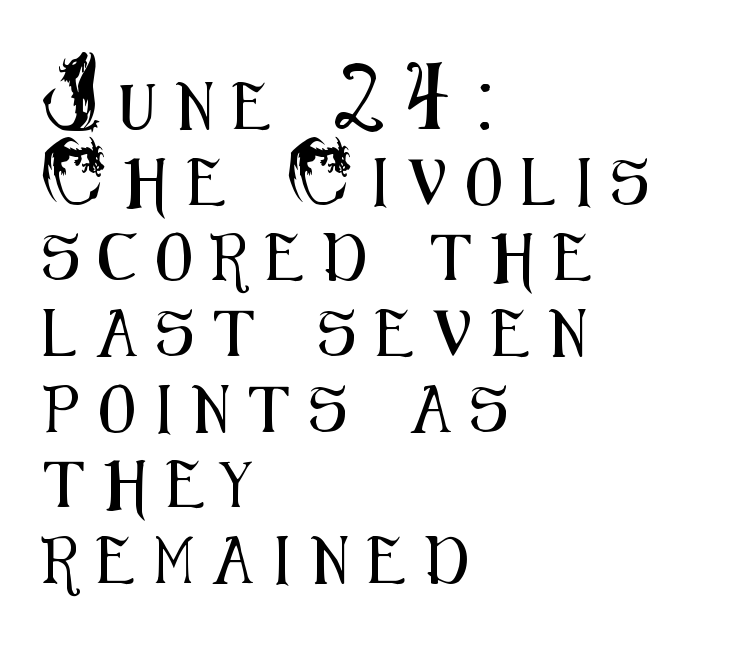
{"serif": "no", "italic": "no", "width": "condensed", "stroke_contrast": "medium", "x_height": "small", "monospaced": "no", "underline": "no", "align": "left", "line_spacing": "normal", "line_spacing_ratio": 1.61, "letter_spacing": "wide", "letter_spacing_em": 0.43, "glyph_px": 47}
